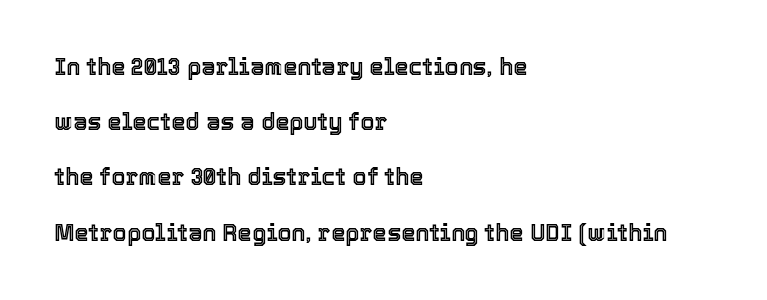
Q: Is the text italic (slanted)? A: No, it is upright.
Q: Is the text underlined? A: No.
Q: How is the paragraph aligned? A: Left-aligned.
Q: Is the spacing between letters normal or unusually wide? A: Normal.
Q: Is the spacing between lines tight, normal or loose? A: Loose.
